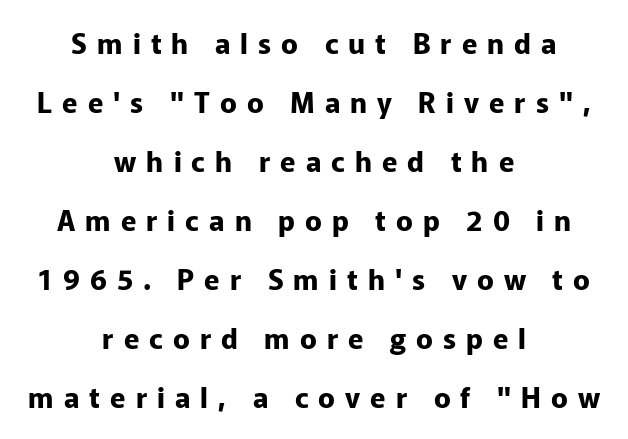
{"serif": "no", "italic": "no", "bold": "yes", "weight": "bold", "width": "normal", "stroke_contrast": "low", "x_height": "medium", "monospaced": "no", "underline": "no", "align": "center", "line_spacing": "loose", "line_spacing_ratio": 2.11, "letter_spacing": "wide", "letter_spacing_em": 0.36, "glyph_px": 28}
